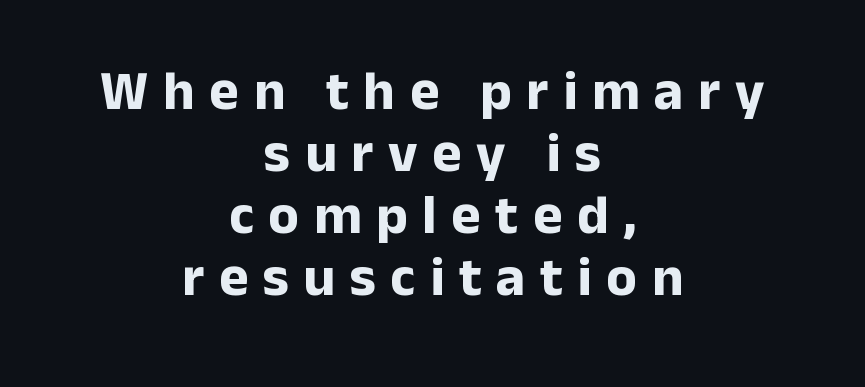
Q: Is the text bold? A: Yes.
Q: Is the text italic (slanted)? A: No, it is upright.
Q: Is the typeface a serif or a sans-serif typeface? A: Sans-serif.
Q: Is the text underlined? A: No.
Q: How is the paragraph aligned? A: Centered.
Q: Is the spacing between letters normal or unusually wide? A: Unusually wide.
Q: Is the spacing between lines tight, normal or loose? A: Tight.
Q: Width (condensed, normal, or wide)? A: Normal.
Q: Stroke contrast? A: Low.
Q: x-height? A: Medium.
Q: Monospaced? A: No.
